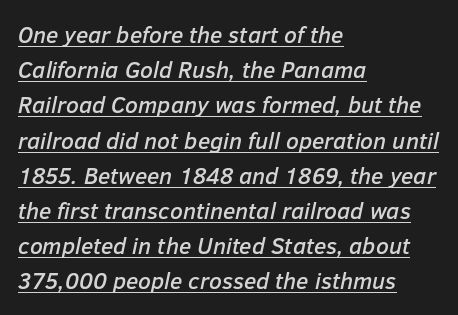
The image shows 23 px text type, italic (leaning right); set left-aligned, normal line spacing (1.53x), normal letter spacing, underlined.
